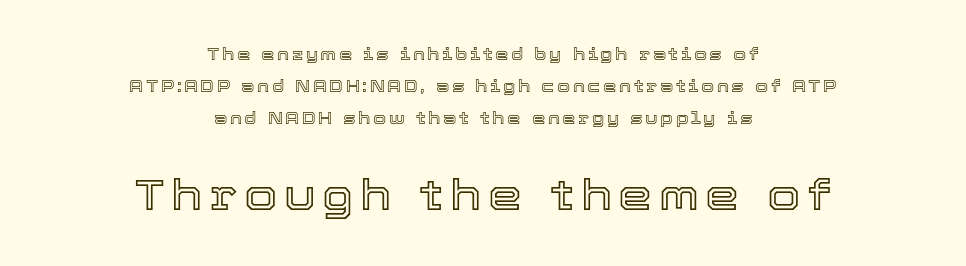
{"italic": "no", "width": "normal", "x_height": "medium", "monospaced": "no", "underline": "no", "align": "center", "line_spacing_ratio": 1.87, "larger_block": "second", "size_ratio": 2.53, "glyph_px": 43}
